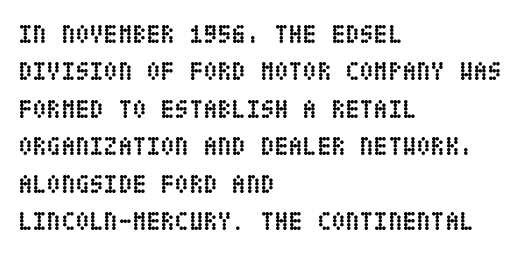
When letters stand straight like this, we call the style roman or upright. A clean baseline with only descenders dipping below it. Horizontally, the lines are justified to the leading edge only. Is there much room between lines? A standard amount, neither cramped nor airy.
